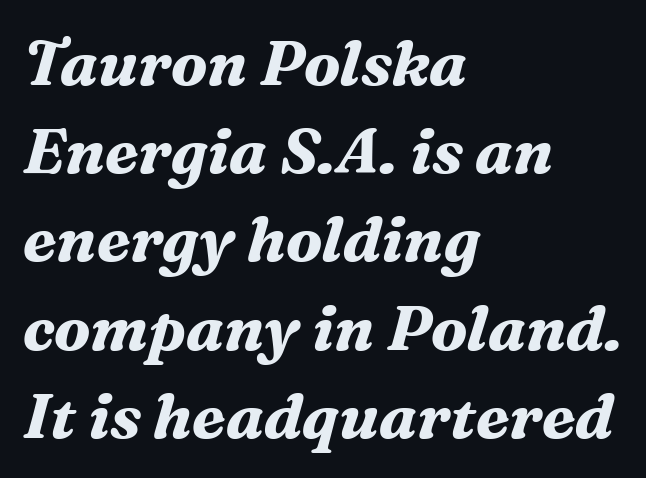
The image shows 63 px bold serif type, italic (leaning right); set left-aligned, normal line spacing (1.4x), normal letter spacing, not underlined; medium stroke contrast and a medium x-height.
